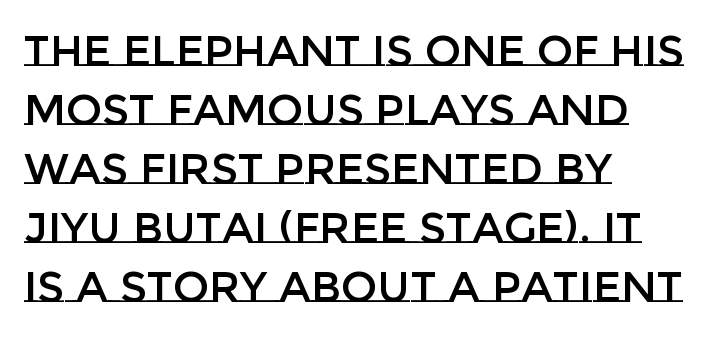
{"italic": "no", "width": "normal", "stroke_contrast": "low", "x_height": "large", "monospaced": "no", "underline": "no", "align": "left", "line_spacing": "normal", "line_spacing_ratio": 1.37, "letter_spacing": "normal", "letter_spacing_em": 0.0, "glyph_px": 43}
